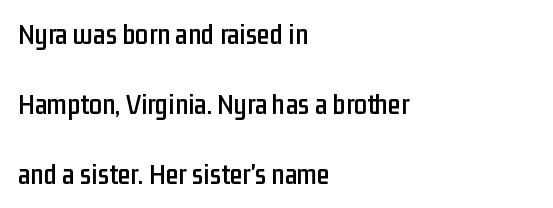
The image shows 29 px condensed sans-serif type, upright; set left-aligned, loose line spacing (2.41x), normal letter spacing, not underlined; low stroke contrast and a medium x-height.
